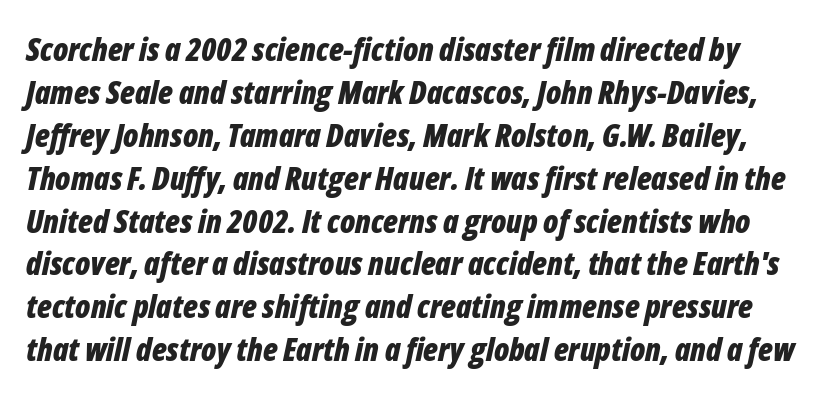
{"italic": "yes", "lean": "right", "slant_degrees": 12, "bold": "yes", "weight": "bold", "width": "condensed", "stroke_contrast": "low", "x_height": "medium", "monospaced": "no", "underline": "no", "line_spacing": "normal", "line_spacing_ratio": 1.34, "letter_spacing": "normal", "letter_spacing_em": 0.0, "glyph_px": 32}
